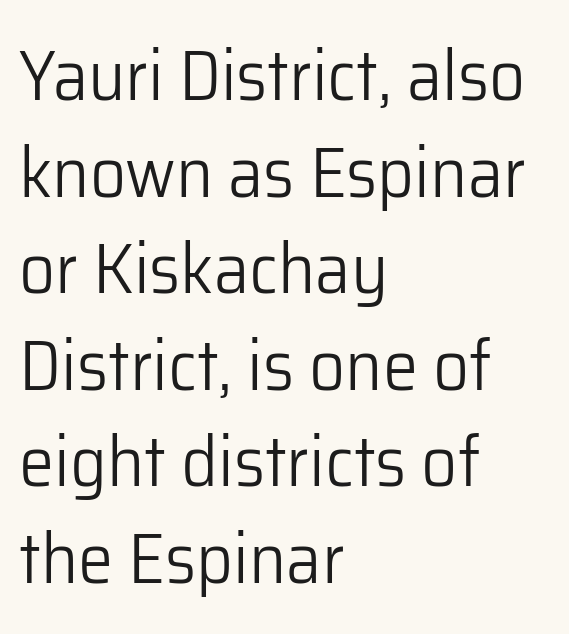
{"serif": "no", "italic": "no", "bold": "no", "weight": "light", "width": "normal", "stroke_contrast": "low", "x_height": "medium", "monospaced": "no", "underline": "no", "align": "left", "line_spacing": "normal", "line_spacing_ratio": 1.36, "letter_spacing": "normal", "letter_spacing_em": 0.0, "glyph_px": 71}
